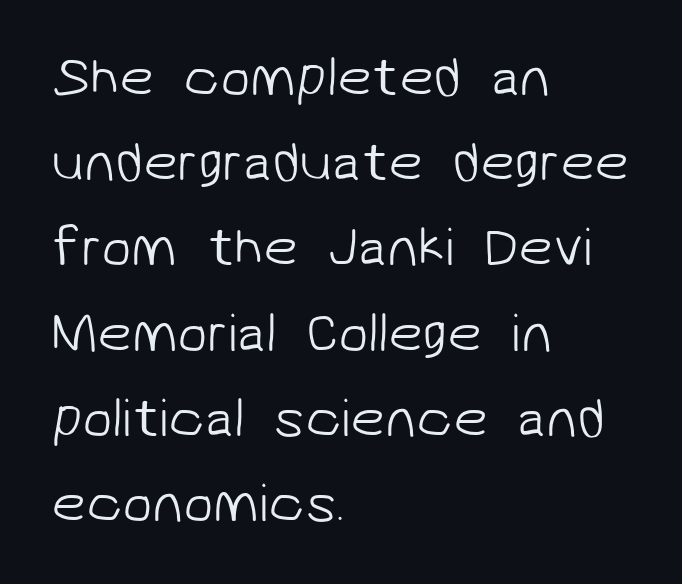
The image shows 55 px light sans-serif type; set left-aligned, normal line spacing (1.55x), normal letter spacing, not underlined; low stroke contrast and a medium x-height.
